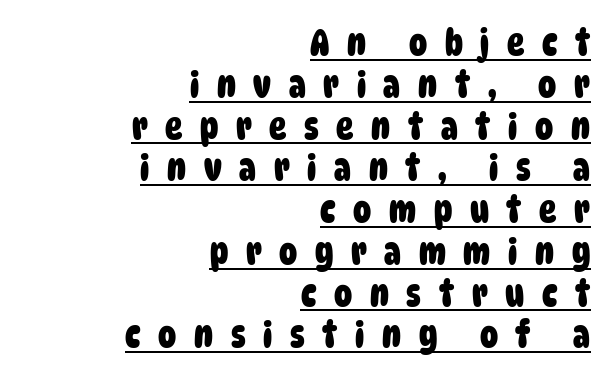
Q: Is the text bold? A: Yes.
Q: Is the typeface a serif or a sans-serif typeface? A: Sans-serif.
Q: Is the text underlined? A: Yes.
Q: How is the paragraph aligned? A: Right-aligned.
Q: Is the spacing between letters normal or unusually wide? A: Unusually wide.
Q: Width (condensed, normal, or wide)? A: Condensed.
Q: Stroke contrast? A: Low.
Q: x-height? A: Large.
Q: Monospaced? A: No.
